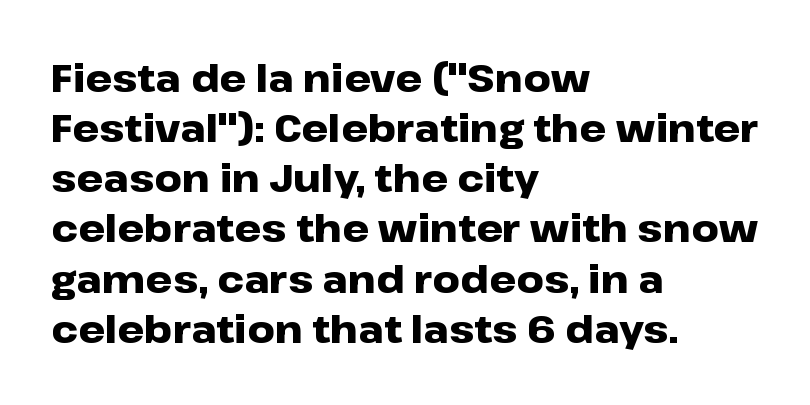
The lines are quadded left. This sample uses a sans-serif face. Every character sits straight up, as roman type does. One glance says typical: line gaps are just what's usual.
